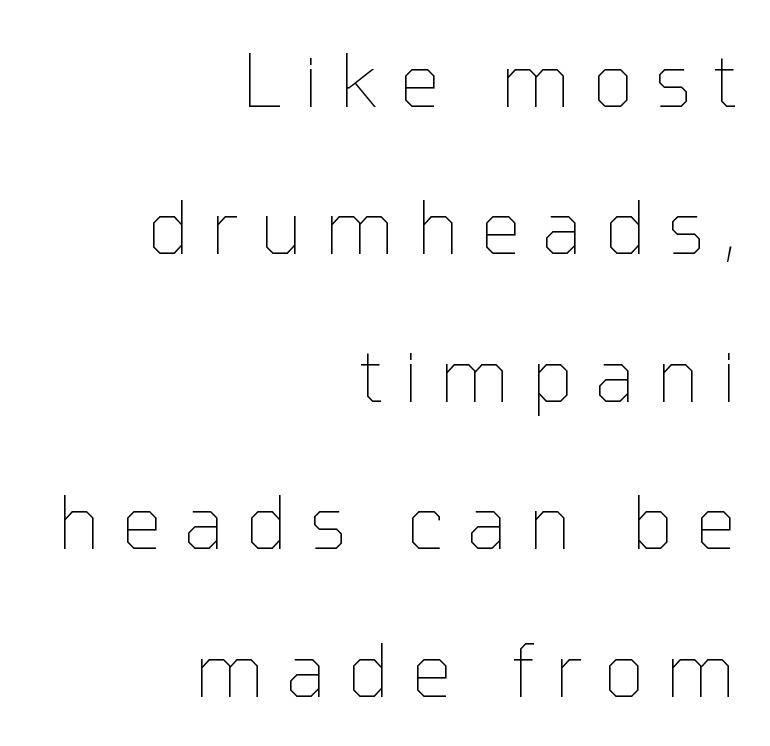
The image shows 73 px thin type, upright; set right-aligned, loose line spacing (2.02x), unusually wide letter spacing (+0.29 em), not underlined; low stroke contrast and a medium x-height.
